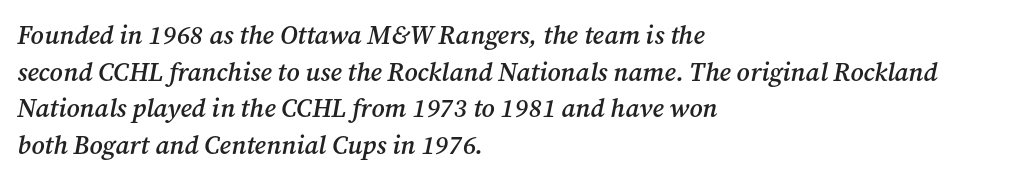
The image shows 26 px text type, italic (leaning right); set left-aligned, normal line spacing (1.41x), normal letter spacing, not underlined.
